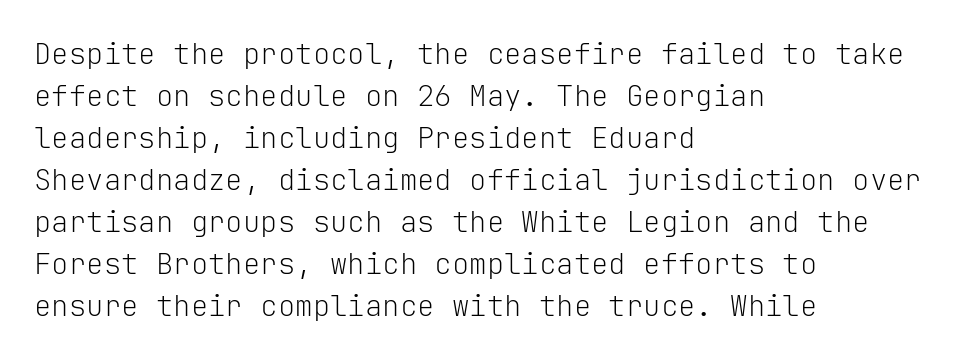
{"serif": "no", "italic": "no", "bold": "no", "weight": "light", "width": "normal", "stroke_contrast": "low", "x_height": "medium", "monospaced": "yes", "underline": "no", "align": "left", "line_spacing": "normal", "line_spacing_ratio": 1.45, "letter_spacing": "normal", "letter_spacing_em": 0.0, "glyph_px": 29}
